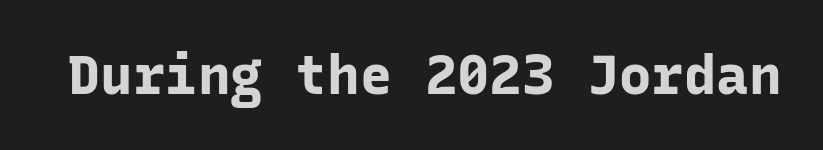
The image shows 54 px bold sans-serif type, upright, monospaced; set normal letter spacing, not underlined; low stroke contrast and a medium x-height.
